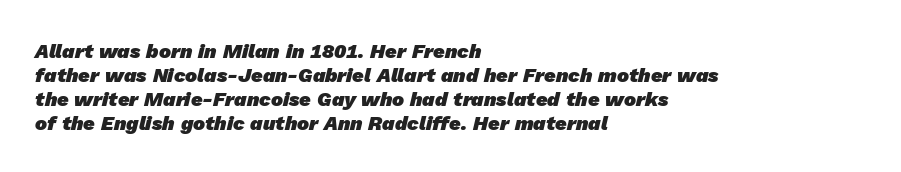
Q: Is the text bold? A: Yes.
Q: Is the text underlined? A: No.
Q: How is the paragraph aligned? A: Left-aligned.
Q: Is the spacing between letters normal or unusually wide? A: Normal.
